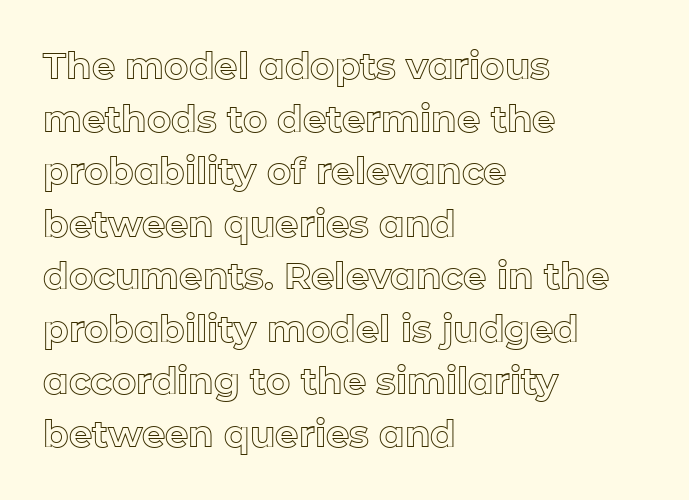
The image shows 37 px text type, upright; set left-aligned, normal line spacing (1.42x), normal letter spacing, not underlined; a medium x-height.
